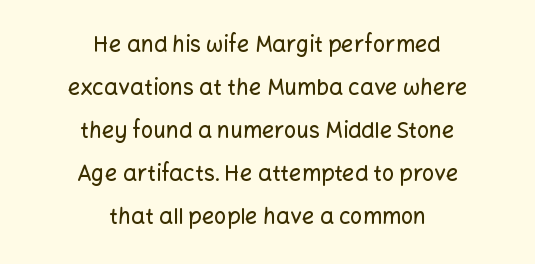
Q: Is the text italic (slanted)? A: No, it is upright.
Q: Is the text underlined? A: No.
Q: How is the paragraph aligned? A: Centered.
Q: Is the spacing between letters normal or unusually wide? A: Normal.
Q: Is the spacing between lines tight, normal or loose? A: Loose.
